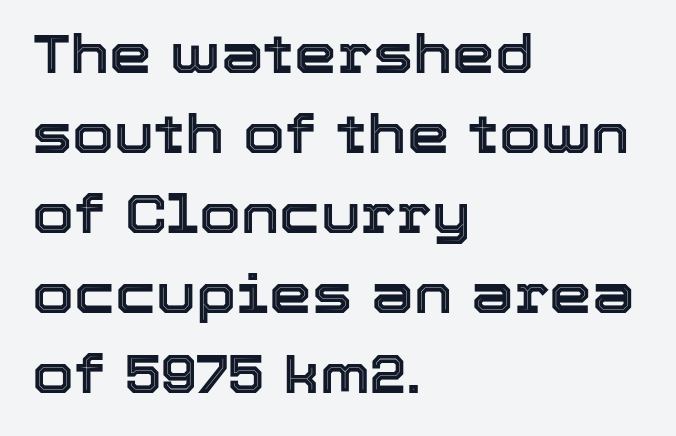
Teacher's note: observe the even left margin — that is flush-left alignment. These lines are rendered in a variable-pitch font. Nope, not italic — everything's standing straight. Summary of vertical rhythm: regular, with standard interline spacing.
